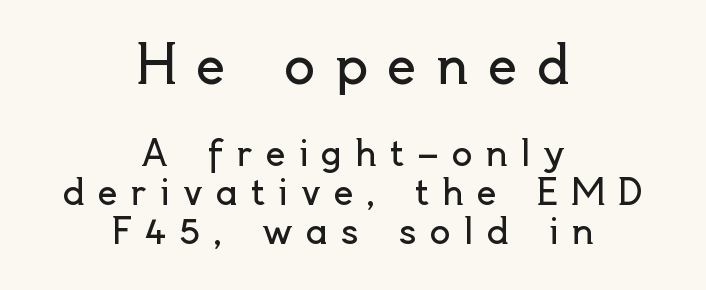
The image shows 52 px regular-weight sans-serif type, upright; set centered, tight line spacing (1.12x), unusually wide letter spacing (+0.37 em), not underlined; the first (top) block is 1.49x larger; a small x-height.
